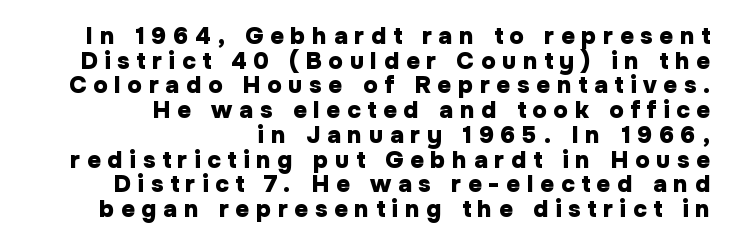
{"italic": "no", "bold": "yes", "underline": "no", "align": "right", "line_spacing": "tight", "line_spacing_ratio": 1.03, "letter_spacing": "wide", "letter_spacing_em": 0.28, "glyph_px": 24}
